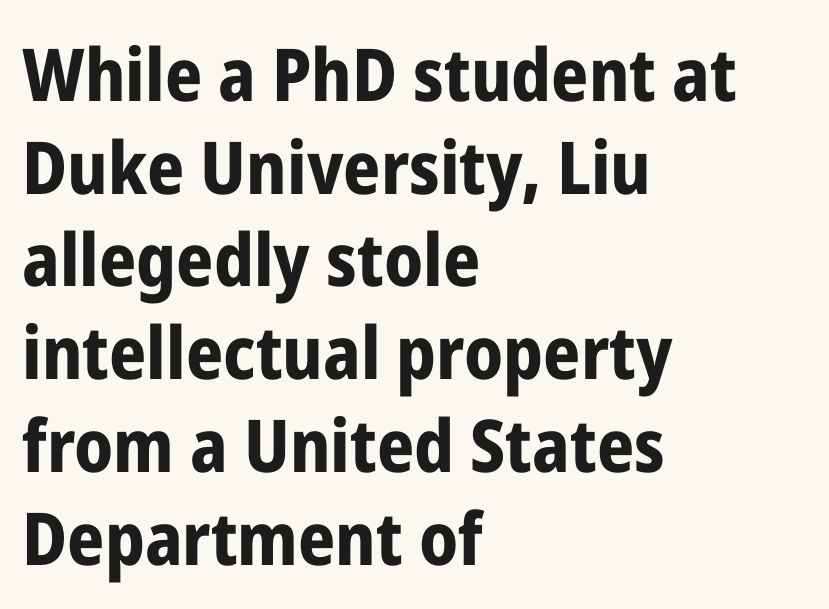
The passage is arranged the way most books set body copy — flush left. Default kerning and tracking; the words read as compact shapes. I'd call this a sans setting — the letters go barefoot. Each letter keeps its own natural width here, so spacing adapts to shape.
